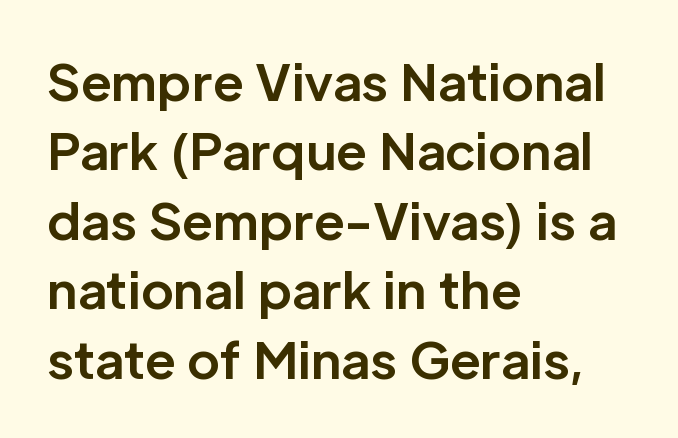
The image shows 50 px bold sans-serif type, upright; set left-aligned, normal line spacing (1.39x), normal letter spacing, not underlined; low stroke contrast and a medium x-height.
